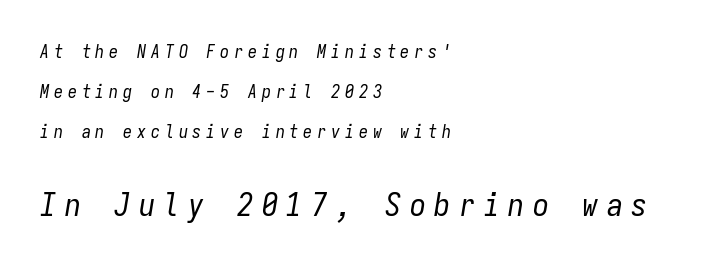
{"italic": "yes", "lean": "right", "slant_degrees": 9, "bold": "no", "weight": "regular", "width": "condensed", "stroke_contrast": "low", "x_height": "medium", "monospaced": "yes", "underline": "no", "align": "left", "line_spacing": "loose", "line_spacing_ratio": 2.21, "letter_spacing": "wide", "letter_spacing_em": 0.27, "larger_block": "second", "size_ratio": 1.78, "glyph_px": 32}
